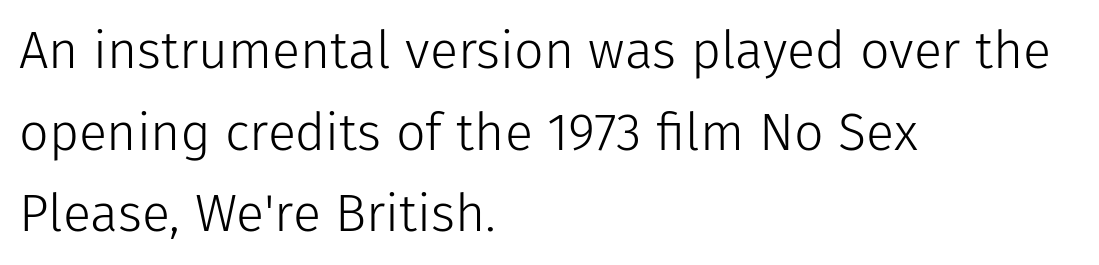
The image shows 52 px light sans-serif type, upright; set left-aligned, normal line spacing (1.57x), normal letter spacing, not underlined; low stroke contrast and a medium x-height.
